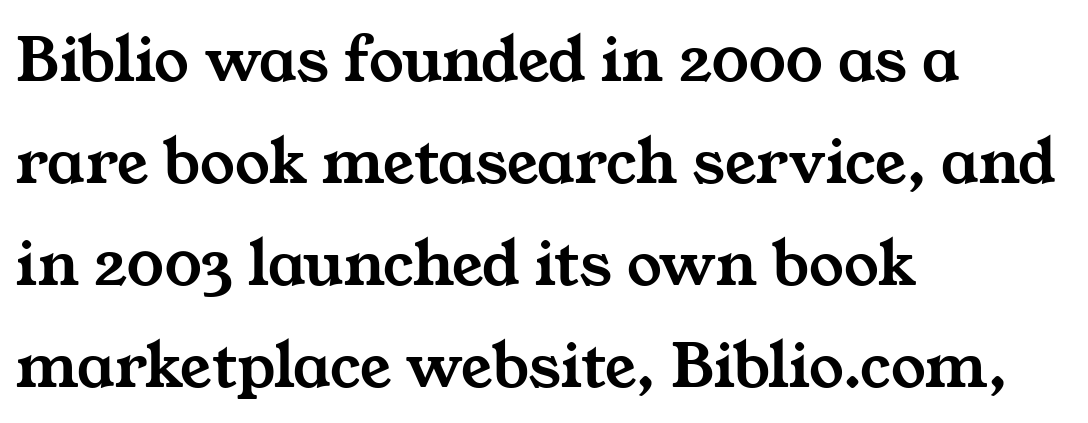
Q: Is the typeface a serif or a sans-serif typeface? A: Serif.
Q: Is the text underlined? A: No.
Q: How is the paragraph aligned? A: Left-aligned.
Q: Is the spacing between letters normal or unusually wide? A: Normal.
Q: Is the spacing between lines tight, normal or loose? A: Normal.
Q: Width (condensed, normal, or wide)? A: Wide.
Q: Stroke contrast? A: Medium.
Q: x-height? A: Medium.
Q: Monospaced? A: No.
